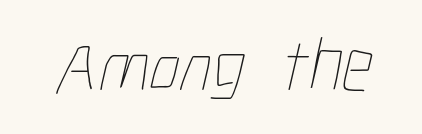
Q: Is the text bold? A: No.
Q: Is the text underlined? A: No.
Q: Is the spacing between letters normal or unusually wide? A: Normal.
Q: Width (condensed, normal, or wide)? A: Condensed.
Q: Stroke contrast? A: Low.
Q: x-height? A: Medium.
Q: Monospaced? A: No.
